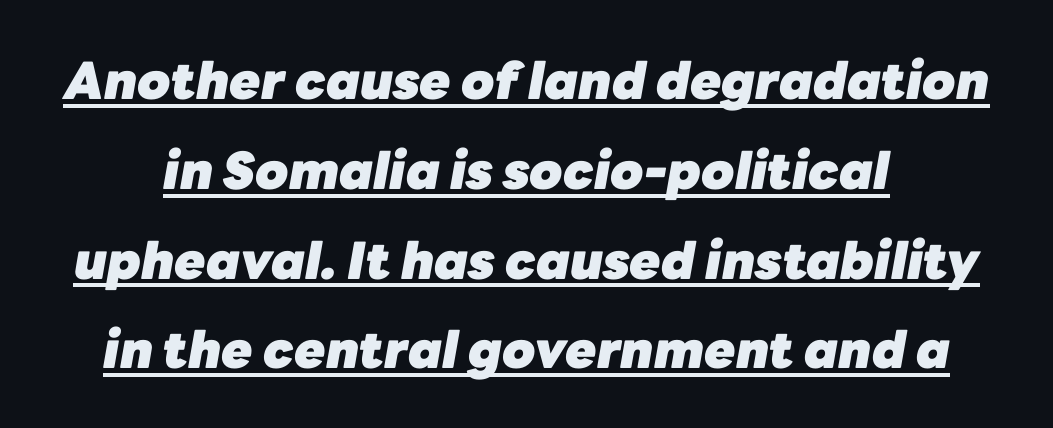
Q: Is the text bold? A: Yes.
Q: Is the text italic (slanted)? A: Yes, it leans right by about 10 degrees.
Q: Is the text underlined? A: Yes.
Q: How is the paragraph aligned? A: Centered.
Q: Is the spacing between letters normal or unusually wide? A: Normal.
Q: Width (condensed, normal, or wide)? A: Normal.
Q: Stroke contrast? A: Low.
Q: x-height? A: Medium.
Q: Monospaced? A: No.
